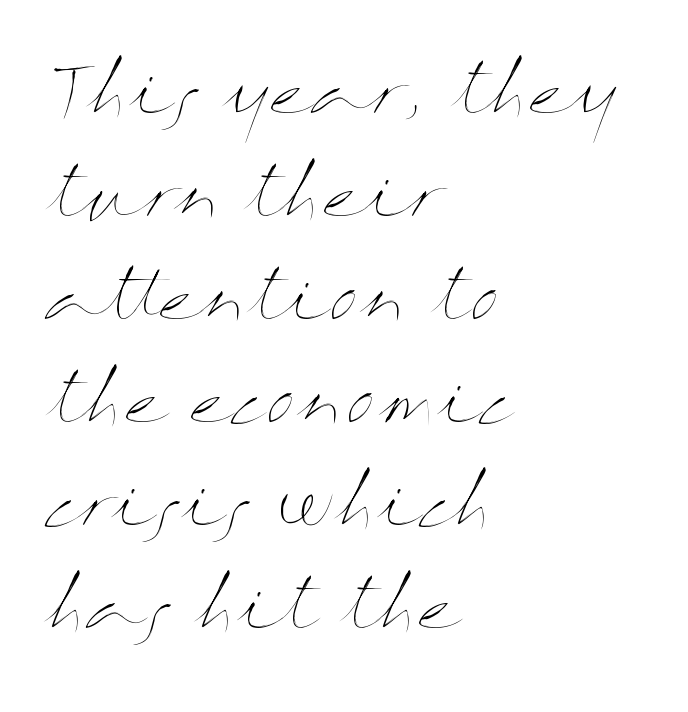
{"bold": "no", "weight": "thin", "width": "wide", "stroke_contrast": "medium", "x_height": "medium", "monospaced": "no", "underline": "no", "align": "left", "line_spacing": "normal", "line_spacing_ratio": 1.56, "letter_spacing": "normal", "letter_spacing_em": 0.0, "glyph_px": 66}
